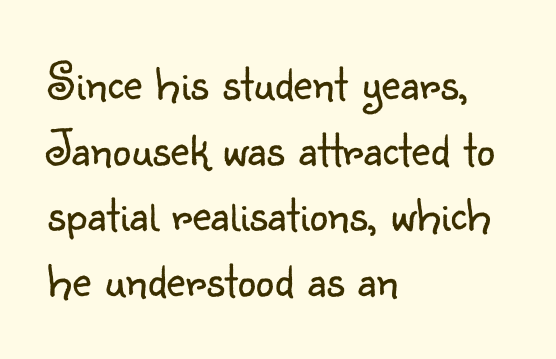
{"serif": "no", "italic": "no", "bold": "no", "weight": "light", "width": "normal", "stroke_contrast": "low", "x_height": "small", "monospaced": "no", "underline": "no", "align": "left", "line_spacing": "normal", "line_spacing_ratio": 1.26, "letter_spacing": "normal", "letter_spacing_em": 0.0, "glyph_px": 52}
